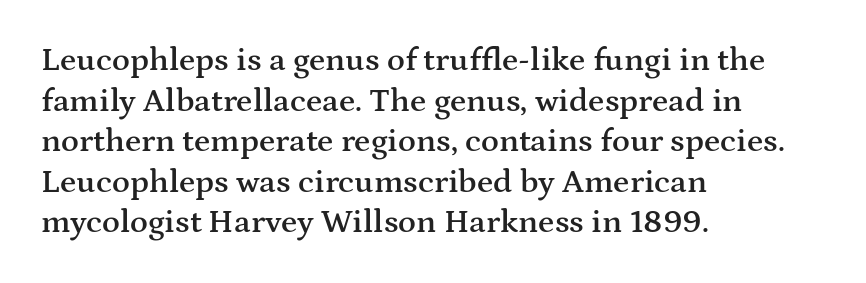
Q: Is the text bold? A: Semi-bold.
Q: Is the text italic (slanted)? A: No, it is upright.
Q: Is the typeface a serif or a sans-serif typeface? A: Serif.
Q: Is the text underlined? A: No.
Q: How is the paragraph aligned? A: Left-aligned.
Q: Is the spacing between letters normal or unusually wide? A: Normal.
Q: Width (condensed, normal, or wide)? A: Wide.
Q: Stroke contrast? A: Medium.
Q: x-height? A: Medium.
Q: Monospaced? A: No.
